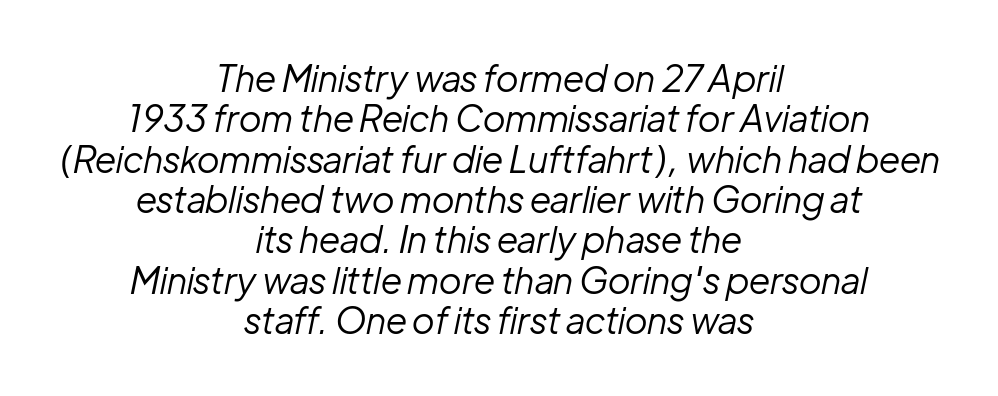
{"italic": "yes", "lean": "right", "slant_degrees": 12, "bold": "no", "weight": "regular", "width": "normal", "stroke_contrast": "low", "x_height": "medium", "monospaced": "no", "underline": "no", "align": "center", "line_spacing": "tight", "line_spacing_ratio": 1.12, "letter_spacing": "normal", "letter_spacing_em": 0.0, "glyph_px": 36}
